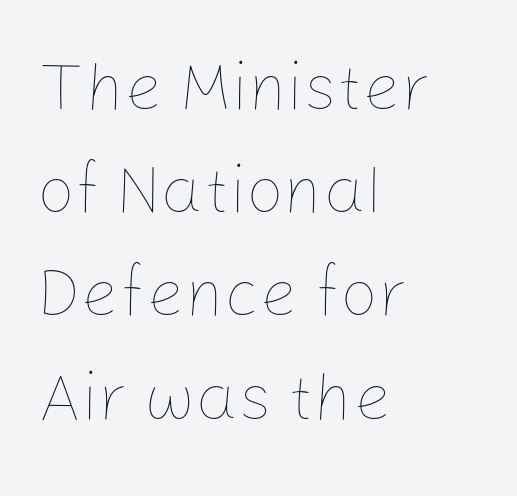
The image shows 67 px thin type, upright; set left-aligned, normal line spacing (1.54x), normal letter spacing, not underlined; low stroke contrast and a medium x-height.
